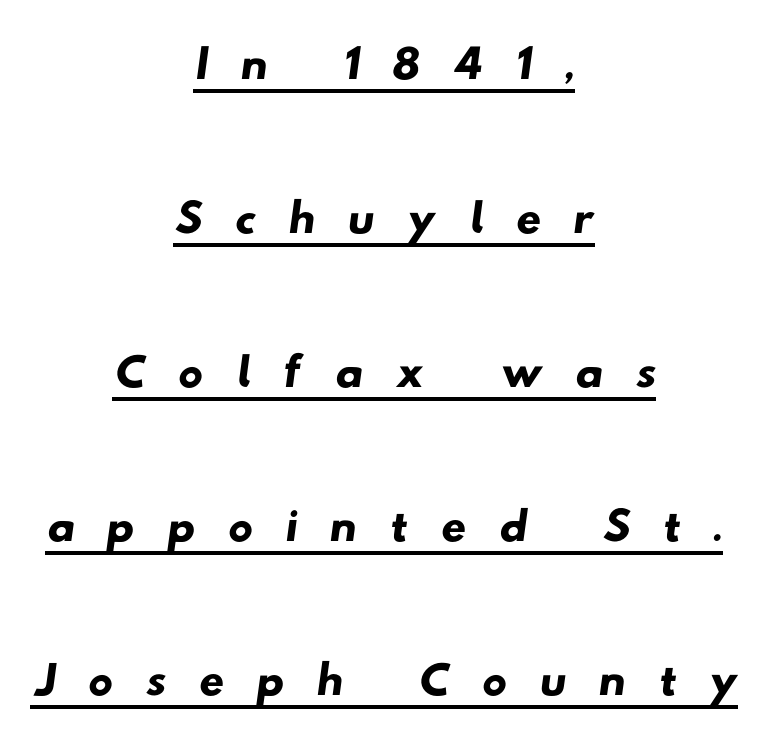
Think of a printed novel: that variable character pitch is what you see here. A baseline rule has been typeset under these characters. Inter-character spacing is expanded well beyond the font's built-in metrics. Casual observation: everything's sitting right in the middle. Classification — sans serif. Successive baselines arrive slowly, with a big drop between each.
